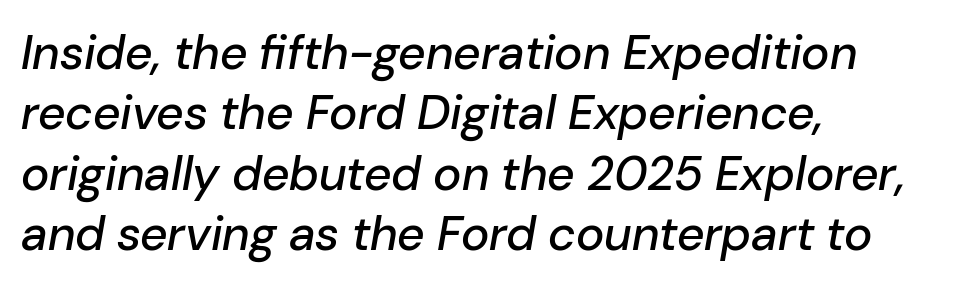
Q: Is the text italic (slanted)? A: Yes, it leans right by about 10 degrees.
Q: Is the text underlined? A: No.
Q: How is the paragraph aligned? A: Left-aligned.
Q: Is the spacing between letters normal or unusually wide? A: Normal.
Q: Is the spacing between lines tight, normal or loose? A: Normal.
Q: Width (condensed, normal, or wide)? A: Normal.
Q: Stroke contrast? A: Low.
Q: x-height? A: Medium.
Q: Monospaced? A: No.
